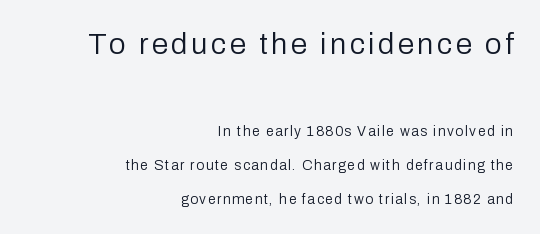
The image shows 30 px regular-weight sans-serif type, upright; set right-aligned, loose line spacing (2.41x), not underlined; the first (top) block is 2.14x larger; low stroke contrast and a medium x-height.
